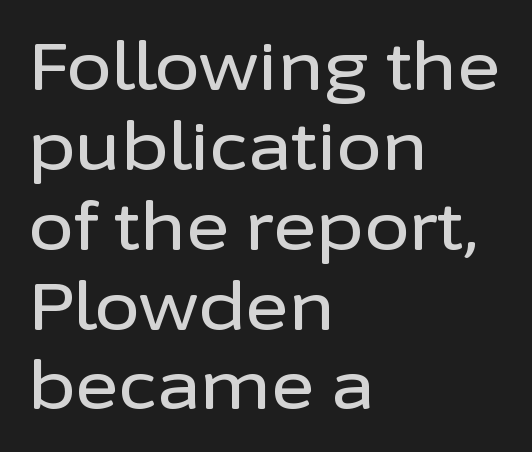
Q: Is the text italic (slanted)? A: No, it is upright.
Q: Is the typeface a serif or a sans-serif typeface? A: Sans-serif.
Q: Is the text underlined? A: No.
Q: How is the paragraph aligned? A: Left-aligned.
Q: Is the spacing between letters normal or unusually wide? A: Normal.
Q: Width (condensed, normal, or wide)? A: Normal.
Q: Stroke contrast? A: Low.
Q: x-height? A: Medium.
Q: Monospaced? A: No.
